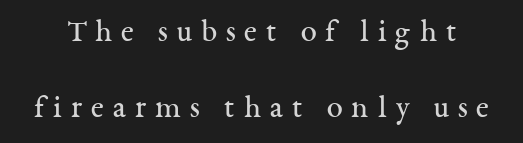
Q: Is the text bold? A: No.
Q: Is the text italic (slanted)? A: No, it is upright.
Q: Is the typeface a serif or a sans-serif typeface? A: Serif.
Q: Is the text underlined? A: No.
Q: Is the spacing between letters normal or unusually wide? A: Unusually wide.
Q: Is the spacing between lines tight, normal or loose? A: Loose.
Q: Width (condensed, normal, or wide)? A: Normal.
Q: Stroke contrast? A: Medium.
Q: x-height? A: Medium.
Q: Monospaced? A: No.
